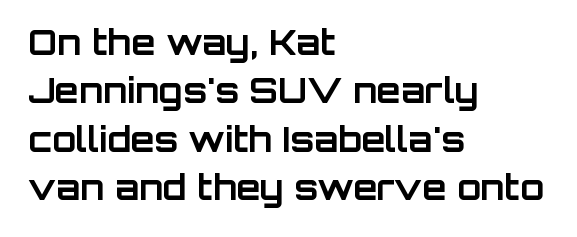
The image shows 35 px bold sans-serif type, upright; set left-aligned, normal line spacing (1.38x), normal letter spacing, not underlined; low stroke contrast and a large x-height.
